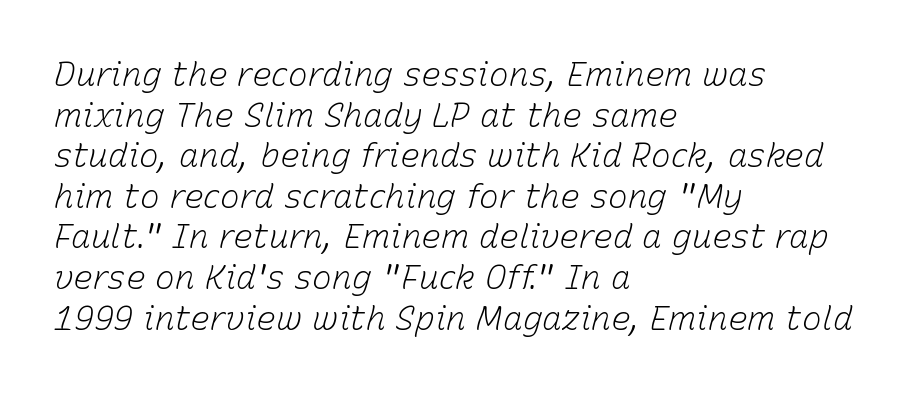
{"italic": "yes", "lean": "right", "slant_degrees": 15, "bold": "no", "weight": "light", "width": "normal", "stroke_contrast": "low", "x_height": "medium", "monospaced": "no", "underline": "no", "align": "left", "line_spacing_ratio": 1.23, "letter_spacing": "normal", "letter_spacing_em": 0.0, "glyph_px": 33}
